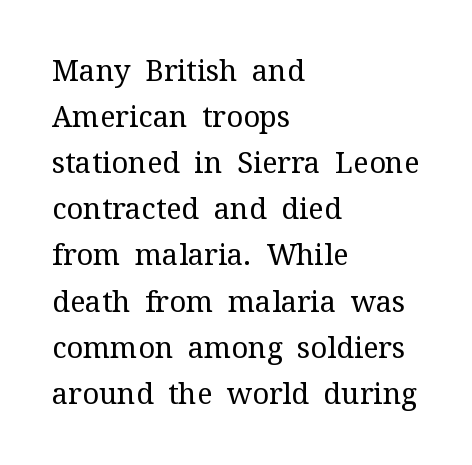
Q: Is the text bold? A: No.
Q: Is the text italic (slanted)? A: No, it is upright.
Q: Is the typeface a serif or a sans-serif typeface? A: Serif.
Q: Is the text underlined? A: No.
Q: How is the paragraph aligned? A: Left-aligned.
Q: Is the spacing between letters normal or unusually wide? A: Normal.
Q: Is the spacing between lines tight, normal or loose? A: Normal.
Q: Width (condensed, normal, or wide)? A: Normal.
Q: Stroke contrast? A: Medium.
Q: x-height? A: Medium.
Q: Monospaced? A: No.
